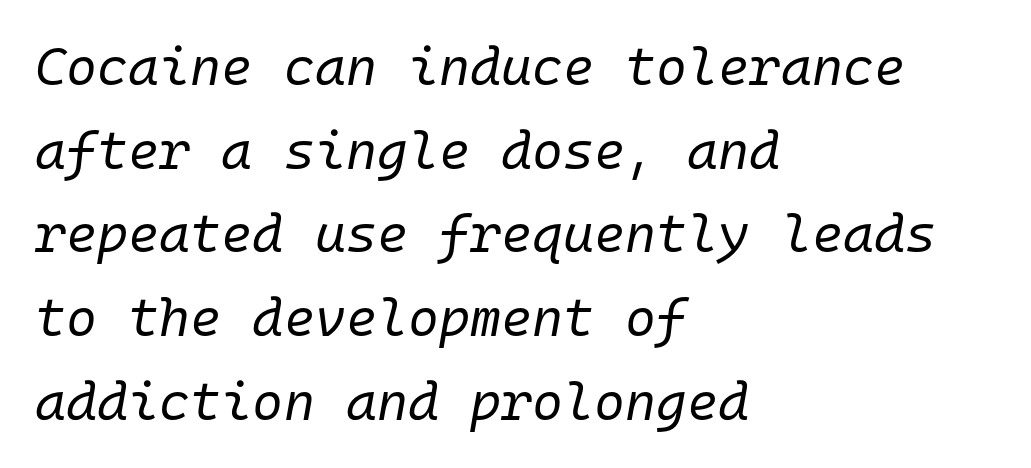
The typography opts for an oblique posture over an upright one. Regarding leading, the lines here are spaced in the standard way. The face used here is monospaced, like something from a code editor. A quiet, ordinary-to-light weight characterises the typeface. Letter spacing: default. The typesetter chose a ragged-right arrangement here.
